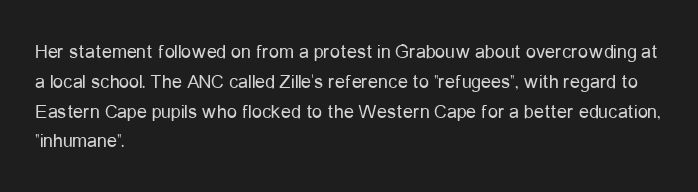
The image shows 20 px text type, upright; set left-aligned, normal line spacing (1.49x), normal letter spacing, not underlined.
